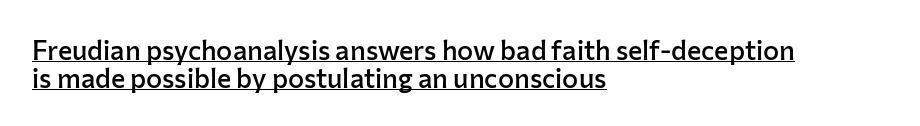
The image shows 27 px text type, upright; set left-aligned, tight line spacing (1.03x), normal letter spacing, underlined.
